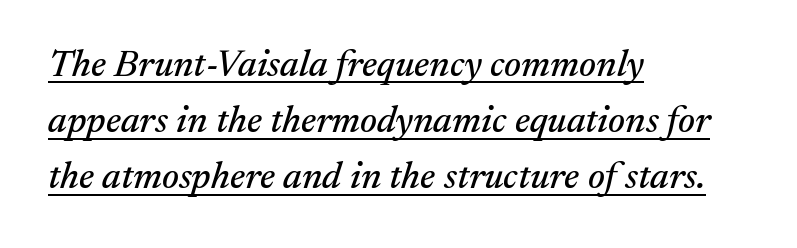
Spacing between characters is what you'd get straight out of the box. Short and long lines alike share a common starting point at left. Every character sits at an angle, as italics do. Beneath each row of characters lies a ruled line.
